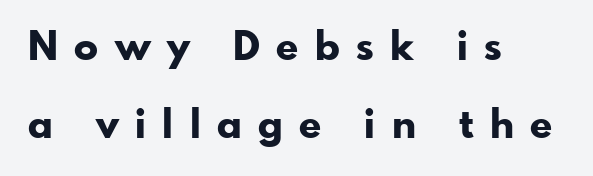
The passage shown is typed in a proportional face where columns would drift. You'd pick this weight for a headline — it's a proper bold. The compositor pushed each line to the left boundary. If you measured baseline to baseline, you'd find a long distance.
